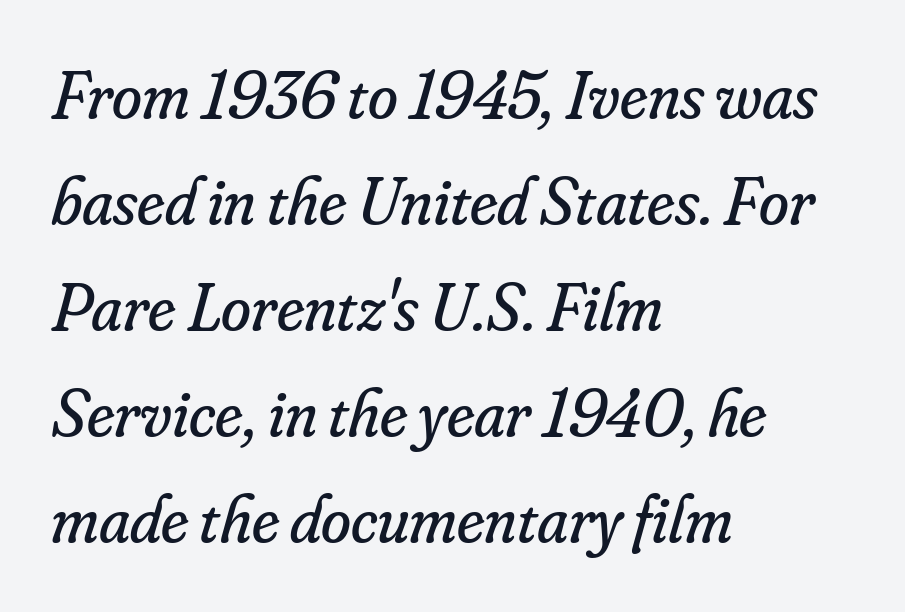
The image shows 68 px regular-weight serif type, italic (leaning right); set left-aligned, normal line spacing (1.56x), normal letter spacing, not underlined; low stroke contrast and a small x-height.
